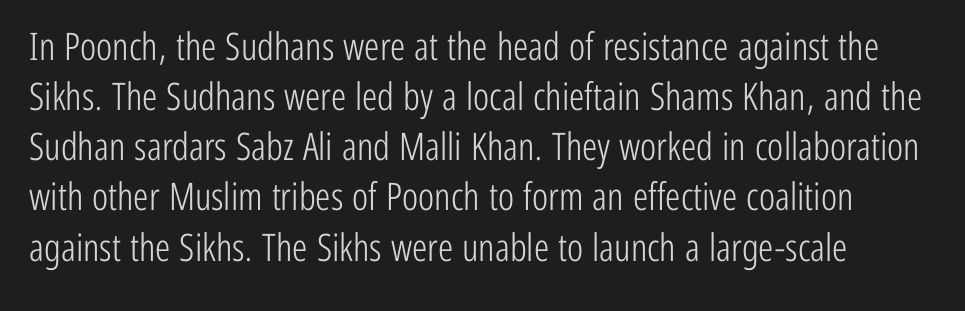
Each letter keeps its own natural width here, so spacing adapts to shape. Regarding serifs, this sample does without them. Underline: absent. This rendering leaves character spacing at its baseline value.
